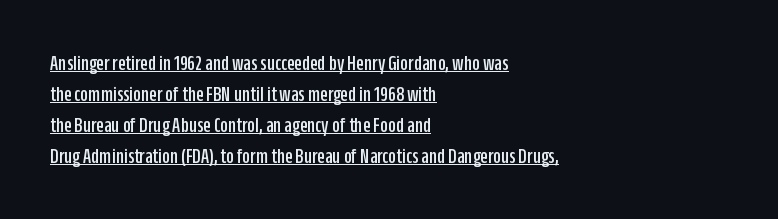
Baseline-to-baseline distance is the conventional proportion of letter height. Notice how the passage keeps a crisp vertical edge on the left only. Posture: vertical. Looks like someone drew a line under every word here. Standard letterfit; no display-style spreading of the glyphs.
